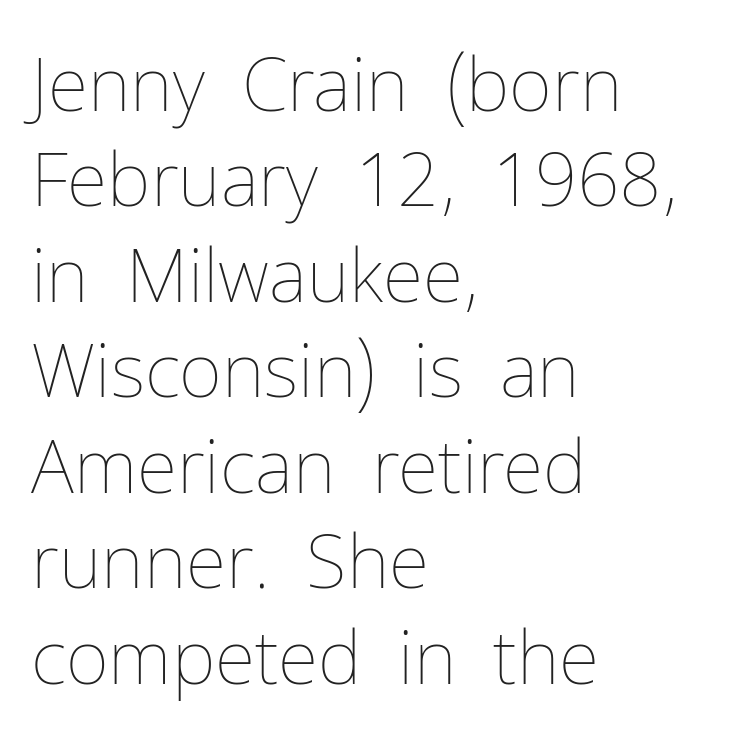
A normal amount of white space separates one row of letters from the next. This rendering uses left alignment, leaving the right contour irregular. Proportional: the letters do not fall into vertical columns. These glyphs show unthickened strokes, regular width or finer. The letters sit at their default tracking, neither squeezed nor spread.
